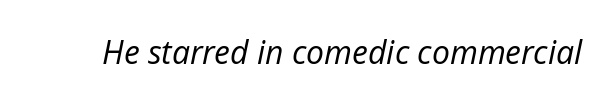
The image shows 32 px regular-weight type, italic (leaning right); set normal letter spacing, not underlined; low stroke contrast and a medium x-height.
